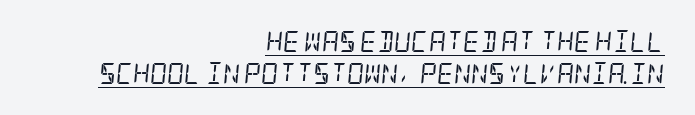
The image shows 21 px text type, italic (leaning right); set right-aligned, normal line spacing (1.52x), normal letter spacing, underlined.
